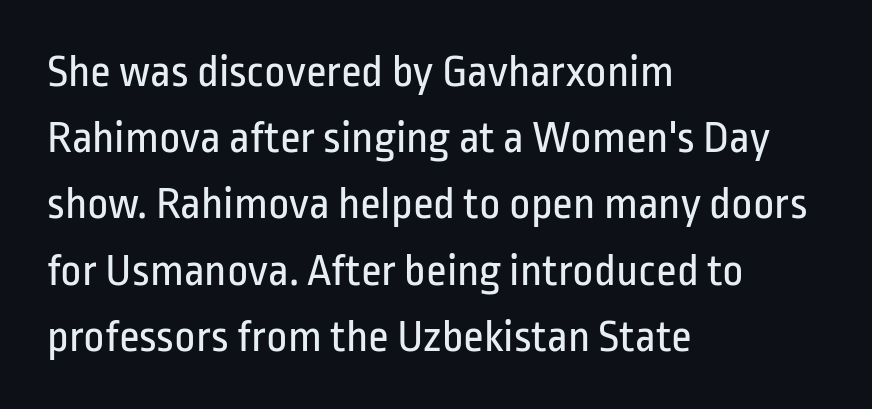
Q: Is the text bold? A: No.
Q: Is the text italic (slanted)? A: No, it is upright.
Q: Is the typeface a serif or a sans-serif typeface? A: Sans-serif.
Q: Is the text underlined? A: No.
Q: How is the paragraph aligned? A: Left-aligned.
Q: Is the spacing between letters normal or unusually wide? A: Normal.
Q: Is the spacing between lines tight, normal or loose? A: Normal.
Q: Width (condensed, normal, or wide)? A: Condensed.
Q: Stroke contrast? A: Low.
Q: x-height? A: Medium.
Q: Monospaced? A: No.
